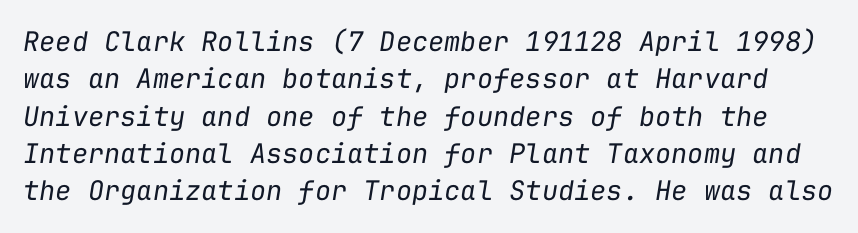
The image shows 27 px text type, italic (leaning right); set normal line spacing (1.38x), normal letter spacing, not underlined.
